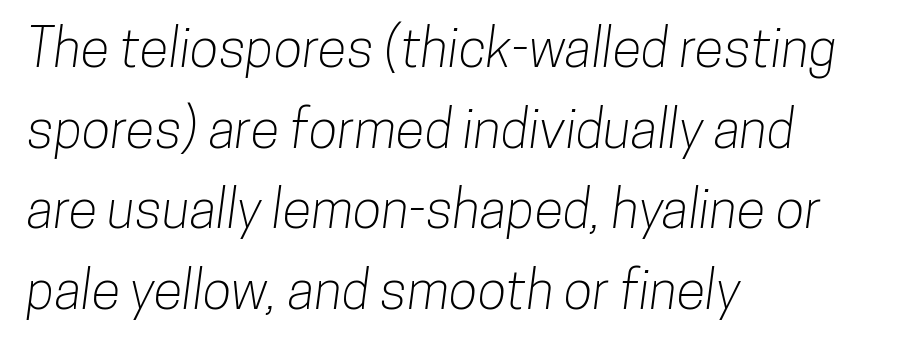
{"serif": "no", "width": "condensed", "stroke_contrast": "low", "x_height": "medium", "monospaced": "no", "underline": "no", "align": "left", "line_spacing": "normal", "line_spacing_ratio": 1.52, "letter_spacing": "normal", "letter_spacing_em": 0.0, "glyph_px": 53}
